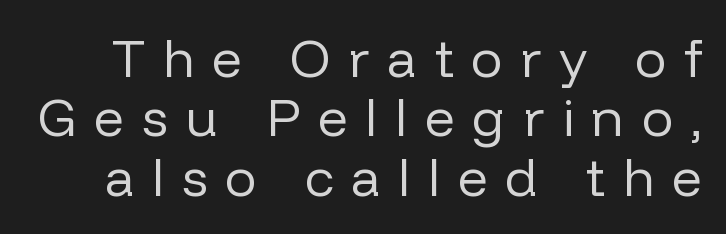
{"serif": "no", "italic": "no", "bold": "no", "weight": "regular", "width": "normal", "stroke_contrast": "low", "x_height": "medium", "monospaced": "no", "underline": "no", "line_spacing": "tight", "line_spacing_ratio": 1.12, "letter_spacing": "wide", "letter_spacing_em": 0.33, "glyph_px": 53}
